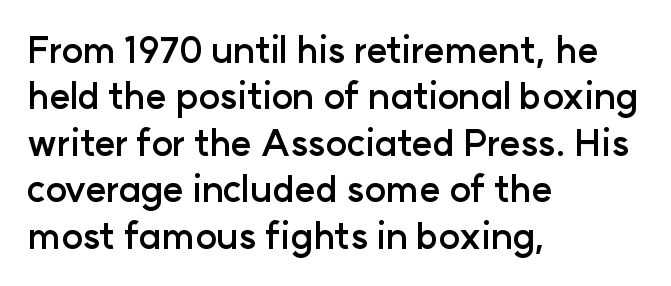
A typesetter would call this zero additional tracking. These lines are set flush left with a ragged right edge. You could not count columns in this text — the font is proportionally spaced. The space beneath each line is pristine and unruled. Ascenders rise straight up at ninety degrees.
